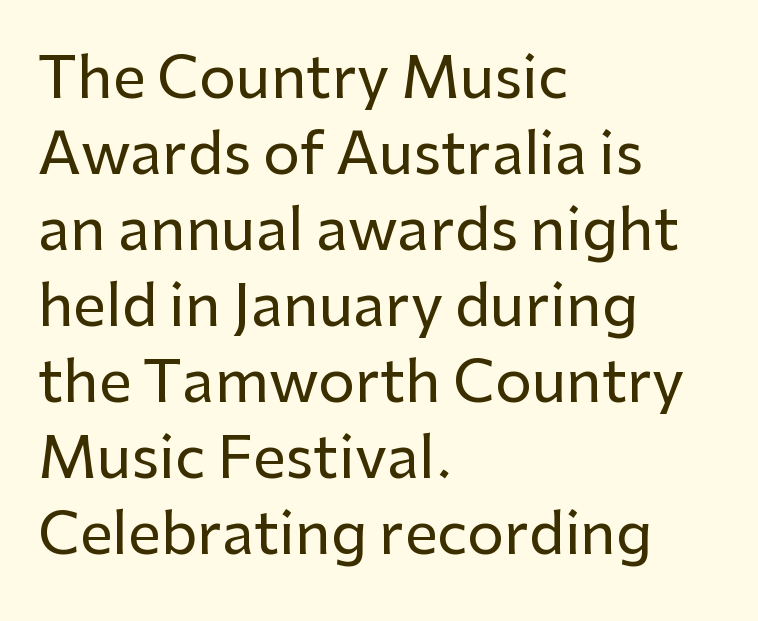
The image shows 58 px sans-serif type, upright; set left-aligned, normal line spacing (1.31x), normal letter spacing, not underlined; low stroke contrast and a medium x-height.
